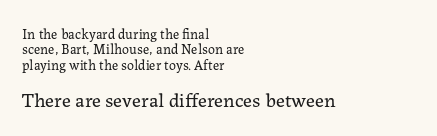
Q: Is the text bold? A: No.
Q: Is the text italic (slanted)? A: No, it is upright.
Q: Is the text underlined? A: No.
Q: How is the paragraph aligned? A: Left-aligned.
Q: Is the spacing between letters normal or unusually wide? A: Normal.
Q: Is the spacing between lines tight, normal or loose? A: Tight.
Q: Which block of text is set in a larger size, the first (top) or the second (bottom)? A: The second (bottom) one.
